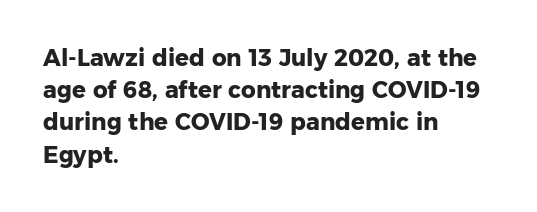
Teacher's note: observe the even left margin — that is flush-left alignment. Tracking here is standard; glyphs follow each other at the usual distance. Horizontal bands of white between lines are of average thickness. Is the type bold? Yes — the strokes are clearly thick and heavy. This is the regular roman posture of the typeface.
